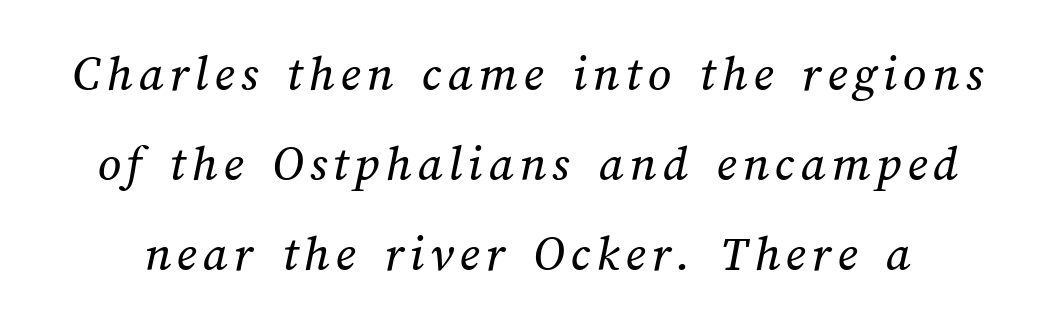
{"width": "normal", "stroke_contrast": "medium", "x_height": "medium", "monospaced": "no", "underline": "no", "line_spacing_ratio": 1.76, "glyph_px": 51}
